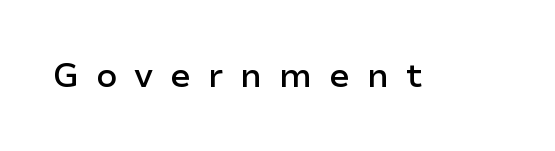
Typographic density is moderately raised because the face is semibold. A bare baseline throughout the passage. In terms of letterform style, serifs are entirely absent. This sample has the flowing, uneven cadence of proportional lettering. The letters stand straight up with perfectly vertical stems. Honestly, the letter spacing is so wide it's the main thing you notice.
